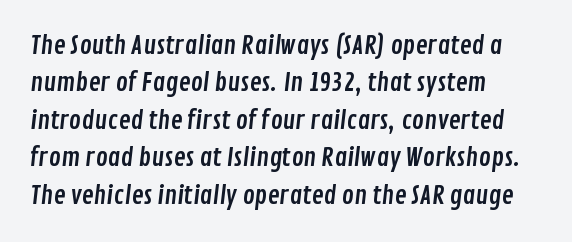
What's the leading like? Ordinary, nothing unusual. Default kerning and tracking; the words read as compact shapes. The foot of each line stays bare and open. Compared with a centered layout, this one pins lines to the left instead.
